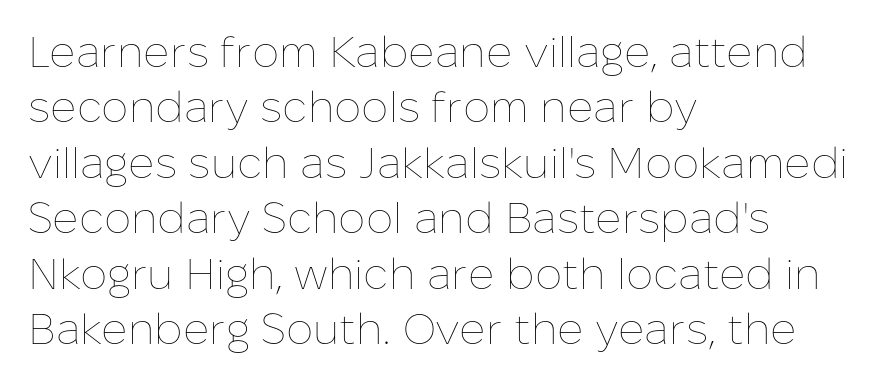
Q: Is the text bold? A: No.
Q: Is the text italic (slanted)? A: No, it is upright.
Q: Is the text underlined? A: No.
Q: How is the paragraph aligned? A: Left-aligned.
Q: Is the spacing between letters normal or unusually wide? A: Normal.
Q: Is the spacing between lines tight, normal or loose? A: Normal.
Q: Width (condensed, normal, or wide)? A: Normal.
Q: Stroke contrast? A: Low.
Q: x-height? A: Medium.
Q: Monospaced? A: No.
